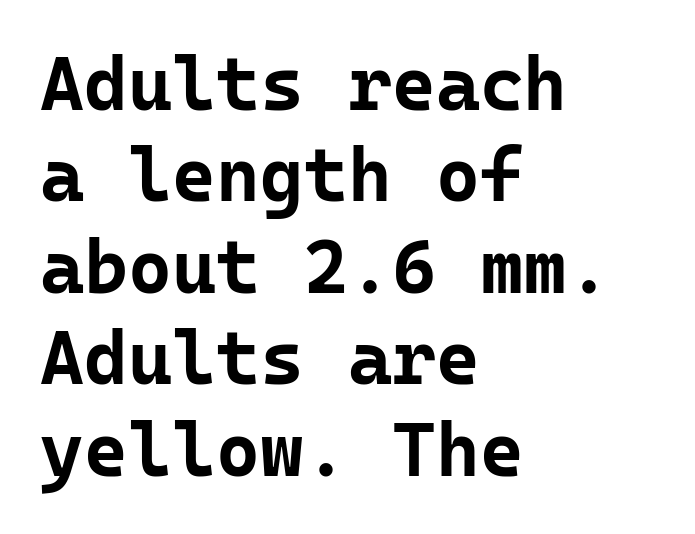
{"serif": "no", "italic": "no", "bold": "yes", "weight": "bold", "width": "normal", "stroke_contrast": "low", "x_height": "medium", "monospaced": "yes", "underline": "no", "align": "left", "line_spacing_ratio": 1.22, "letter_spacing": "normal", "letter_spacing_em": 0.0, "glyph_px": 75}
